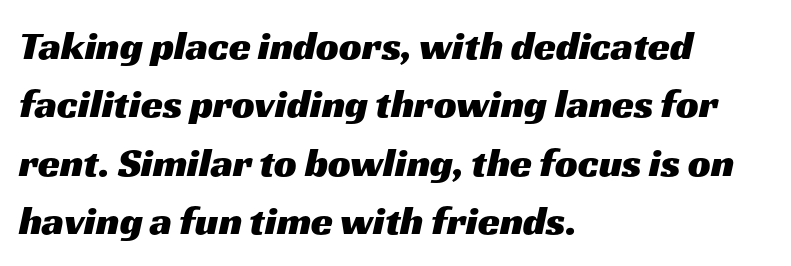
The image shows 40 px wide sans-serif type; set left-aligned, normal line spacing (1.46x), normal letter spacing, not underlined; medium stroke contrast and a medium x-height.
